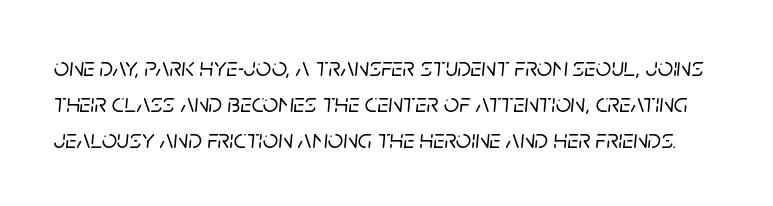
These lines were composed using italics. Short note: letters normally spaced. Descender tails drop into unmarked territory. Whoever set this chose a conventional vertical rhythm.
